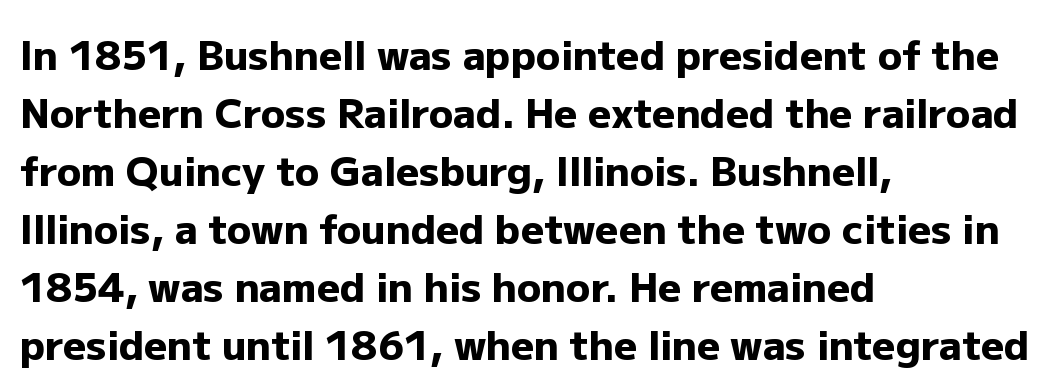
{"serif": "no", "italic": "no", "bold": "yes", "weight": "heavy", "width": "normal", "stroke_contrast": "low", "x_height": "medium", "monospaced": "no", "underline": "no", "align": "left", "line_spacing": "normal", "line_spacing_ratio": 1.45, "letter_spacing": "normal", "letter_spacing_em": 0.0, "glyph_px": 40}
